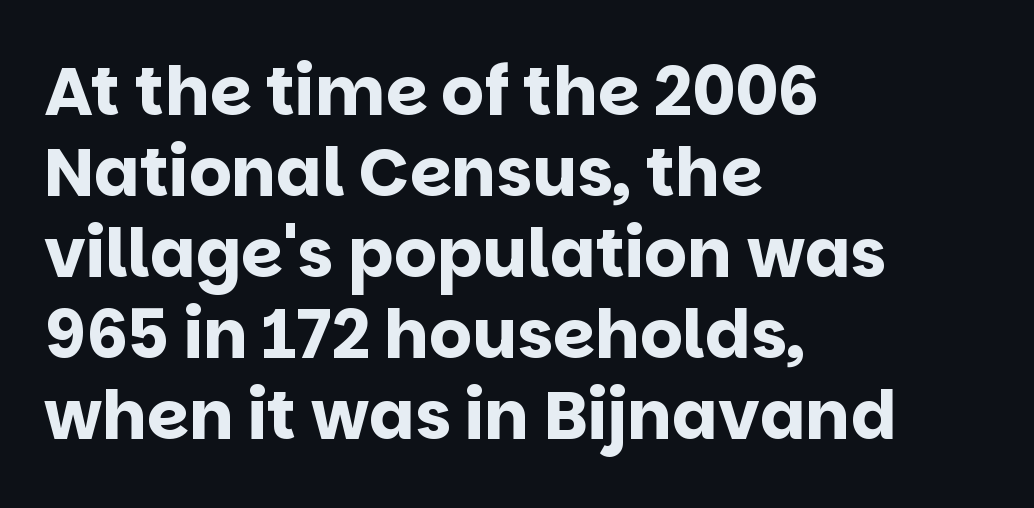
Font category for this specimen: sans-serif. Unlike italic type, these characters show no tilt at all. Visually the block forms a straight wall on the left and a jagged coastline on the right. This is heavy type, rendered in bold.
